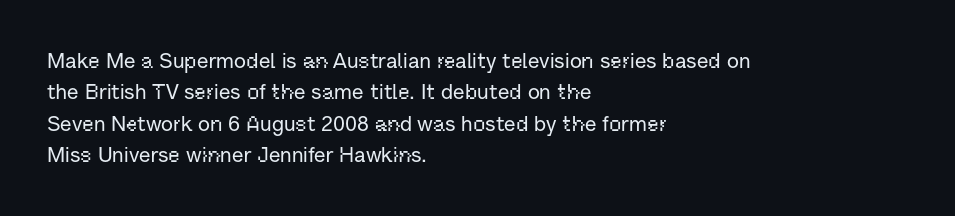
The image shows 21 px text type, upright; set left-aligned, normal line spacing (1.5x), normal letter spacing, not underlined.
